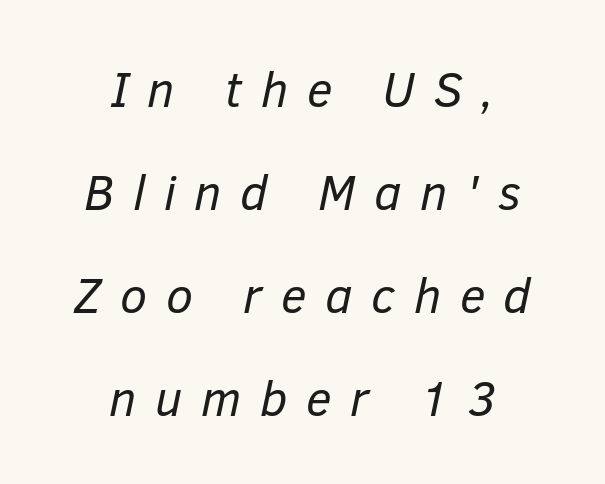
Q: Is the text bold? A: No.
Q: Is the text italic (slanted)? A: Yes, it leans right by about 12 degrees.
Q: Is the text underlined? A: No.
Q: How is the paragraph aligned? A: Centered.
Q: Is the spacing between letters normal or unusually wide? A: Unusually wide.
Q: Is the spacing between lines tight, normal or loose? A: Loose.
Q: Width (condensed, normal, or wide)? A: Normal.
Q: Stroke contrast? A: Low.
Q: x-height? A: Medium.
Q: Monospaced? A: No.
